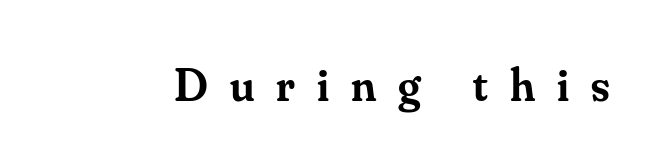
It's the straight-up-and-down kind of type. Here the designer chose a conventional face with non-uniform glyph widths. To sum up the face: it has serifs. Spacing between characters has been opened up far beyond the box default.
